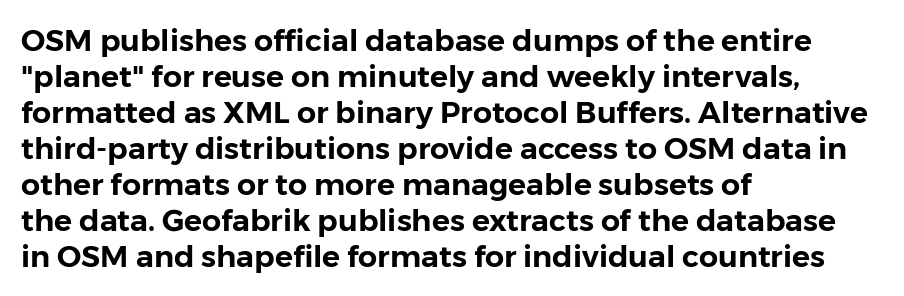
{"serif": "no", "italic": "no", "width": "normal", "stroke_contrast": "low", "x_height": "medium", "monospaced": "no", "underline": "no", "align": "left", "line_spacing_ratio": 1.2, "letter_spacing": "normal", "letter_spacing_em": 0.0, "glyph_px": 30}
